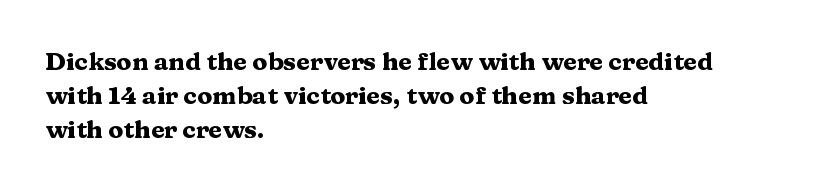
Just letters on the line, the space beneath them empty. No italicization has been applied; the sample stays upright. The rows are spaced the way most documents space them. The glyphs have the mass of a bold cut. Look at the tracking — it's just the regular setting, nothing added. Each line starts at the same left margin while the right side varies.
